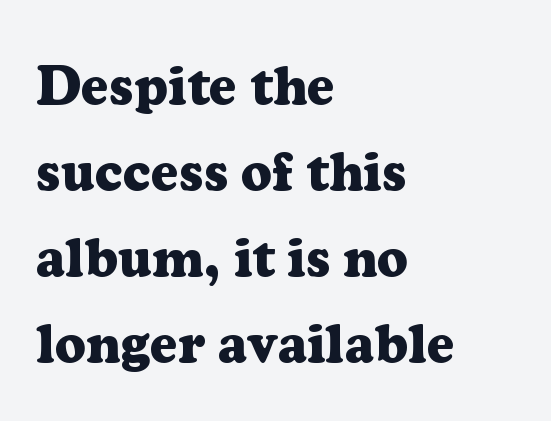
{"serif": "yes", "italic": "no", "bold": "yes", "weight": "heavy", "width": "normal", "stroke_contrast": "low", "x_height": "medium", "monospaced": "no", "underline": "no", "align": "left", "line_spacing": "normal", "line_spacing_ratio": 1.59, "letter_spacing": "normal", "letter_spacing_em": 0.0, "glyph_px": 54}
